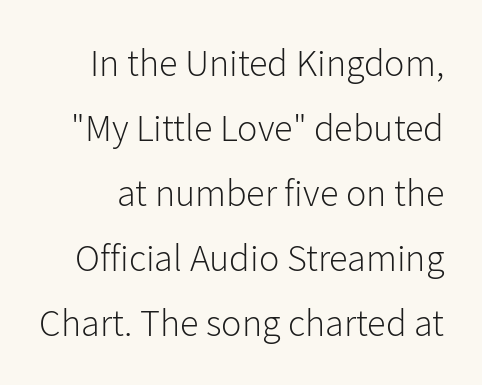
Each letter keeps its own natural width here, so spacing adapts to shape. Only glyphs here, with clear space below each row. A light-to-regular cut is what we see here. I'd call this a sans setting — the letters go barefoot. Students, note that the glyphs here touch the page at normal intervals.
